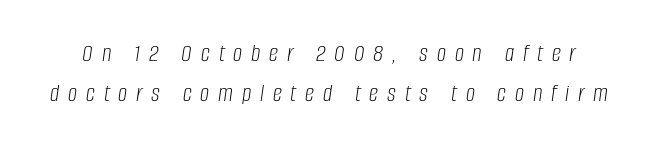
A typesetter would call this heavily tracked-out type. Slanted lettering throughout. The specimen omits any rule beneath the text block's lines. A quiet, ordinary-to-light weight characterises the typeface. The rows are spaced the way most documents space them.
